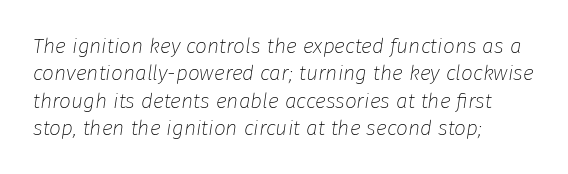
Q: Is the text bold? A: No.
Q: Is the text italic (slanted)? A: Yes, it leans right by about 8 degrees.
Q: Is the text underlined? A: No.
Q: How is the paragraph aligned? A: Left-aligned.
Q: Is the spacing between letters normal or unusually wide? A: Normal.
Q: Is the spacing between lines tight, normal or loose? A: Normal.
